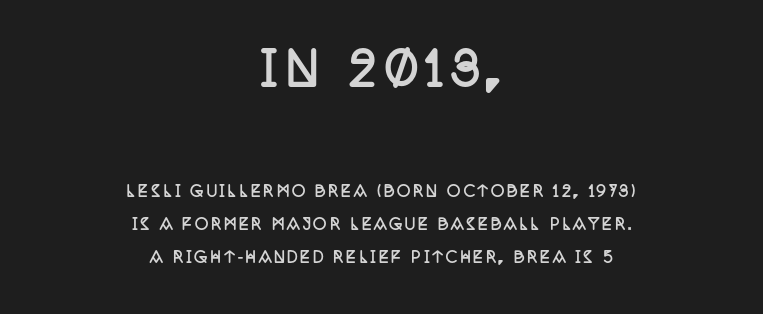
Neither beginnings nor endings align; midpoints do. The letters carry serifs — small finishing strokes at the ends of their stems. Strokes here are thick enough to call this a true bold. This block would shrink considerably if given ordinary leading; it's expanded now.
